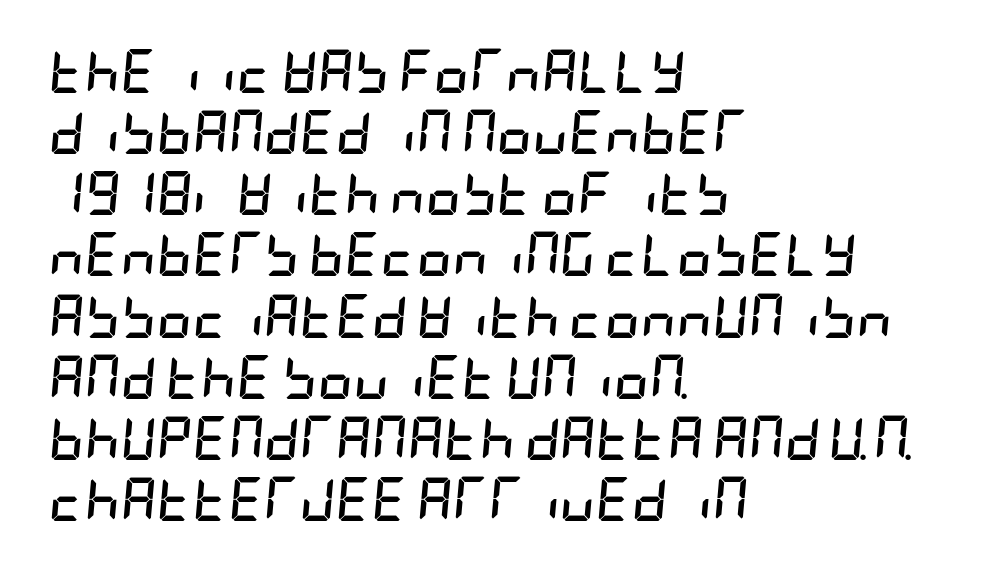
{"italic": "yes", "lean": "right", "slant_degrees": 5, "bold": "yes", "weight": "semibold", "width": "condensed", "stroke_contrast": "low", "x_height": "large", "underline": "no", "align": "left", "line_spacing": "normal", "line_spacing_ratio": 1.39, "letter_spacing": "normal", "letter_spacing_em": 0.0, "glyph_px": 44}
